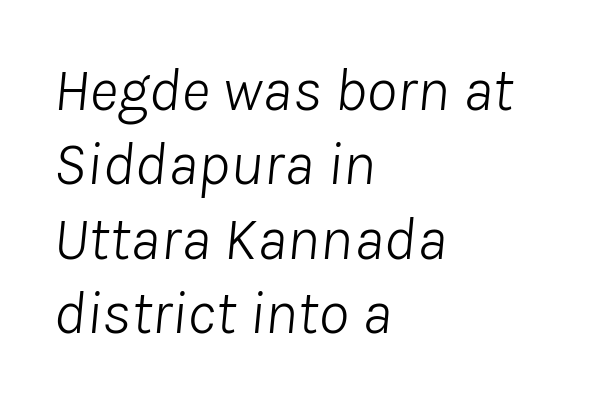
{"italic": "yes", "lean": "right", "slant_degrees": 8, "bold": "no", "weight": "light", "width": "normal", "stroke_contrast": "low", "x_height": "medium", "monospaced": "no", "underline": "no", "align": "left", "line_spacing_ratio": 1.2, "letter_spacing": "normal", "letter_spacing_em": 0.0, "glyph_px": 62}
